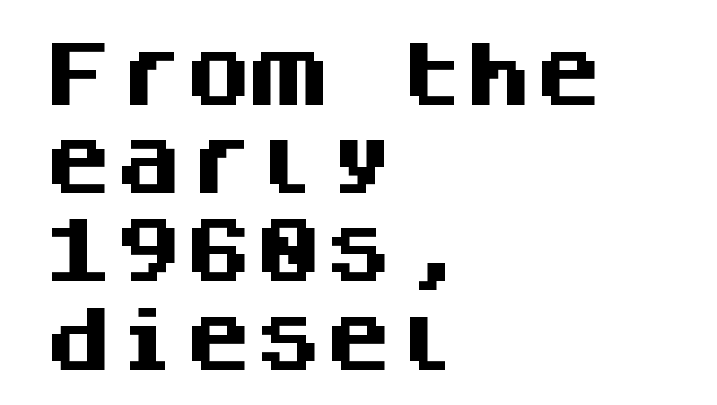
The letterforms sit shoulder to shoulder at normal distance. Each letter, wide or thin by design, is forced into the same width here. Vertical strokes here are truly vertical. No feet cap the strokes, marking this as sans-serif type. Does the weight exceed regular? Yes, all the way to bold.
